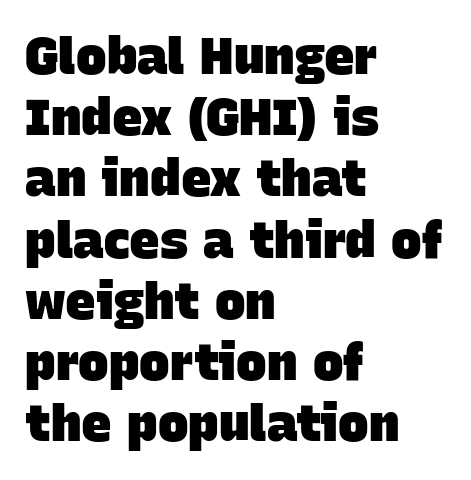
The image shows 51 px heavy sans-serif type; set left-aligned, line spacing 1.2x, normal letter spacing, not underlined; low stroke contrast and a large x-height.
